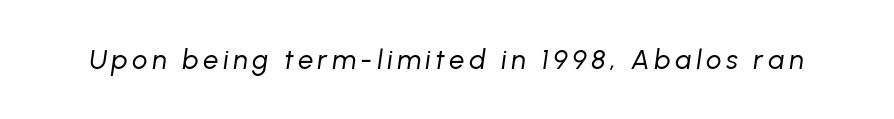
It's the slanting kind of type. Letters have the restrained weight of plain body copy at most. Words float on clear page, feet unadorned.
